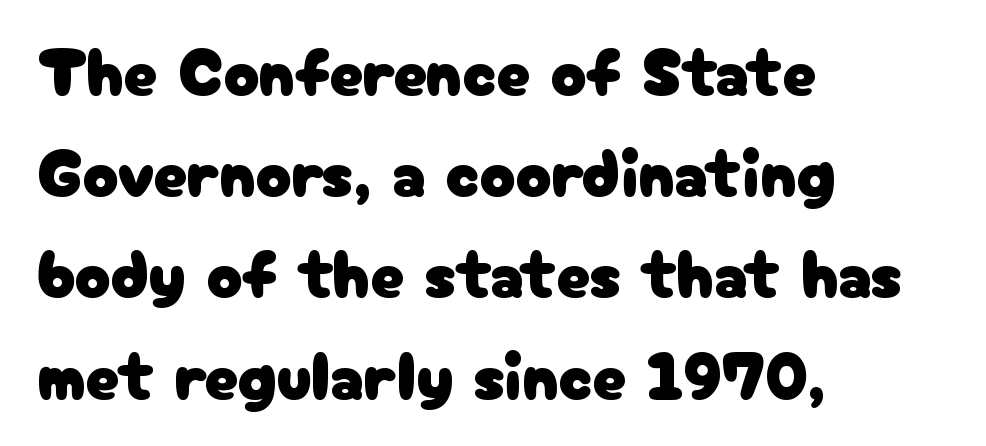
{"serif": "no", "italic": "no", "width": "normal", "stroke_contrast": "low", "x_height": "medium", "monospaced": "no", "underline": "no", "align": "left", "line_spacing": "normal", "line_spacing_ratio": 1.51, "letter_spacing": "normal", "letter_spacing_em": 0.0, "glyph_px": 67}
